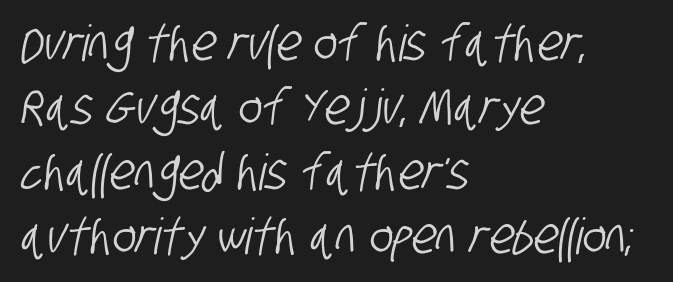
Q: Is the typeface a serif or a sans-serif typeface? A: Sans-serif.
Q: Is the text underlined? A: No.
Q: How is the paragraph aligned? A: Left-aligned.
Q: Is the spacing between letters normal or unusually wide? A: Normal.
Q: Is the spacing between lines tight, normal or loose? A: Normal.
Q: Width (condensed, normal, or wide)? A: Condensed.
Q: Stroke contrast? A: Low.
Q: x-height? A: Large.
Q: Monospaced? A: No.
